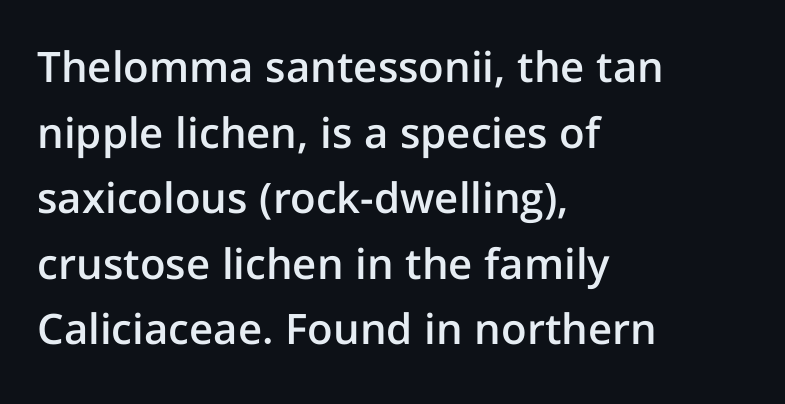
{"serif": "no", "italic": "no", "bold": "semi", "weight": "semibold", "width": "normal", "stroke_contrast": "low", "x_height": "medium", "monospaced": "no", "underline": "no", "align": "left", "line_spacing": "normal", "line_spacing_ratio": 1.56, "letter_spacing": "normal", "letter_spacing_em": 0.0, "glyph_px": 42}
